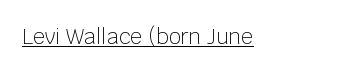
Q: Is the text bold? A: No.
Q: Is the text italic (slanted)? A: No, it is upright.
Q: Is the text underlined? A: Yes.
Q: Is the spacing between letters normal or unusually wide? A: Normal.
